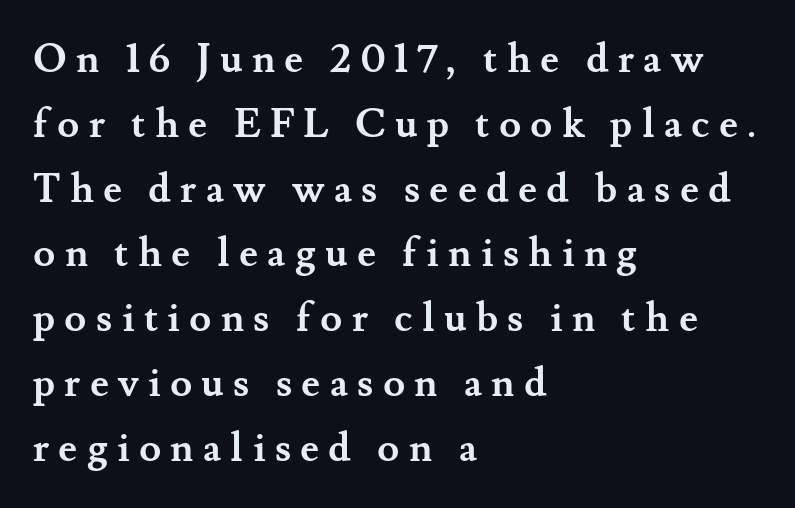
Check the space under the baseline: it is left empty. This is serif lettering, the kind often seen in printed books. This sample has the flowing, uneven cadence of proportional lettering. Strong, thick strokes mark this as bold type.
